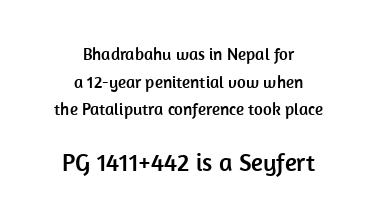
Descender tails drop into unmarked territory. Characters follow at the spacing the type designer built in. A roman cut, with each character standing at attention. The second block has been scaled up relative to the first. Each new line begins a customary step beneath the previous one. This sample is center-justified, so both line endings float freely.
